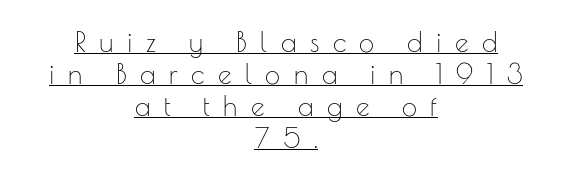
{"italic": "no", "bold": "no", "underline": "yes", "align": "center", "line_spacing_ratio": 1.18, "letter_spacing": "wide", "letter_spacing_em": 0.5, "glyph_px": 27}
